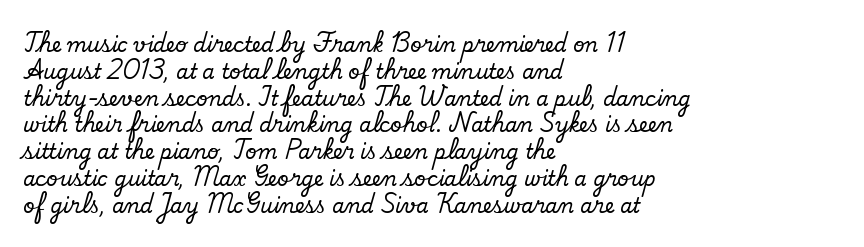
The image shows 20 px text type; set left-aligned, normal line spacing (1.34x), normal letter spacing, not underlined.
